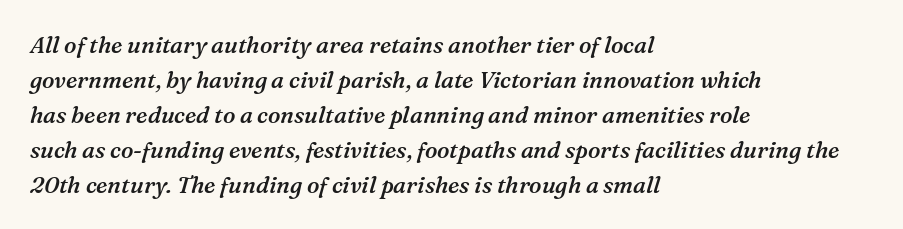
The image shows 23 px text type, italic (leaning right); set left-aligned, normal line spacing (1.52x), normal letter spacing, not underlined.
